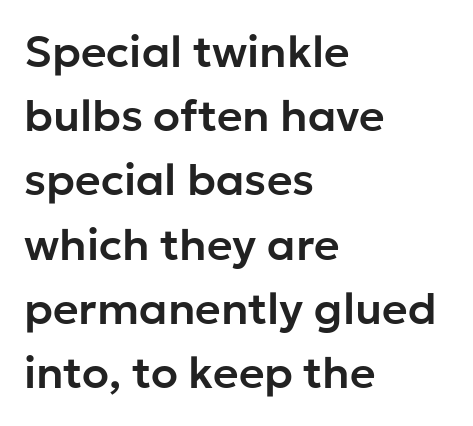
{"serif": "no", "italic": "no", "width": "normal", "stroke_contrast": "low", "x_height": "medium", "monospaced": "no", "underline": "no", "align": "left", "line_spacing": "normal", "line_spacing_ratio": 1.46, "letter_spacing": "normal", "letter_spacing_em": 0.0, "glyph_px": 44}
